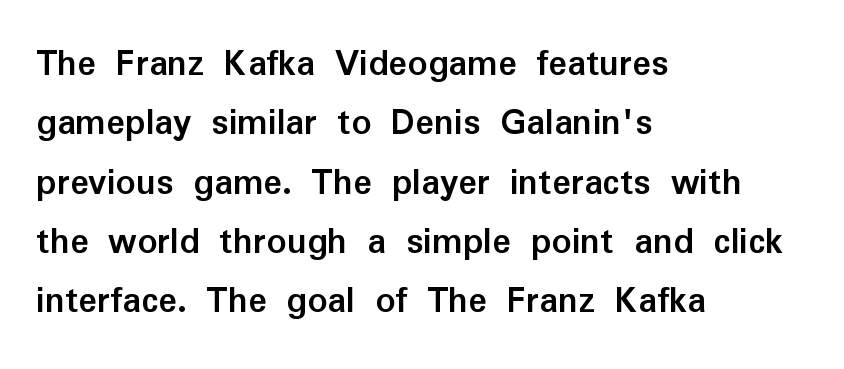
{"serif": "no", "italic": "no", "bold": "yes", "weight": "semibold", "width": "normal", "stroke_contrast": "low", "x_height": "medium", "monospaced": "no", "underline": "no", "align": "left", "line_spacing": "normal", "line_spacing_ratio": 1.52, "letter_spacing": "normal", "letter_spacing_em": 0.0, "glyph_px": 39}
